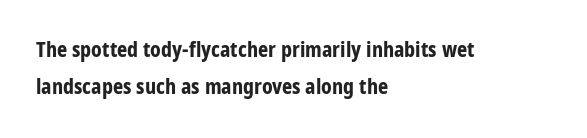
{"italic": "no", "bold": "yes", "underline": "no", "align": "left", "line_spacing_ratio": 1.86, "letter_spacing": "normal", "letter_spacing_em": 0.0, "glyph_px": 20}
